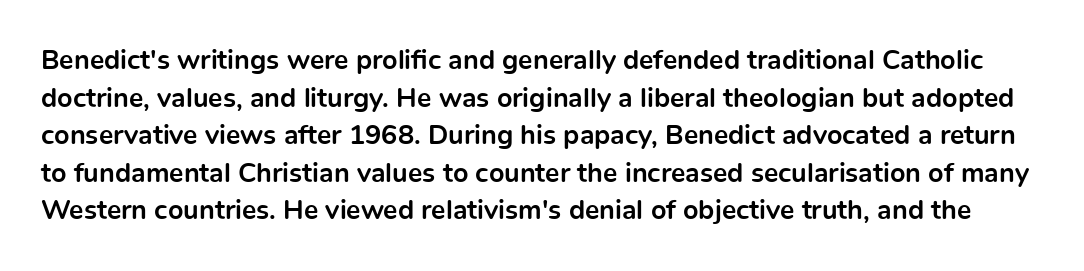
{"italic": "no", "bold": "yes", "underline": "no", "line_spacing": "normal", "line_spacing_ratio": 1.39, "letter_spacing": "normal", "letter_spacing_em": 0.0, "glyph_px": 27}
